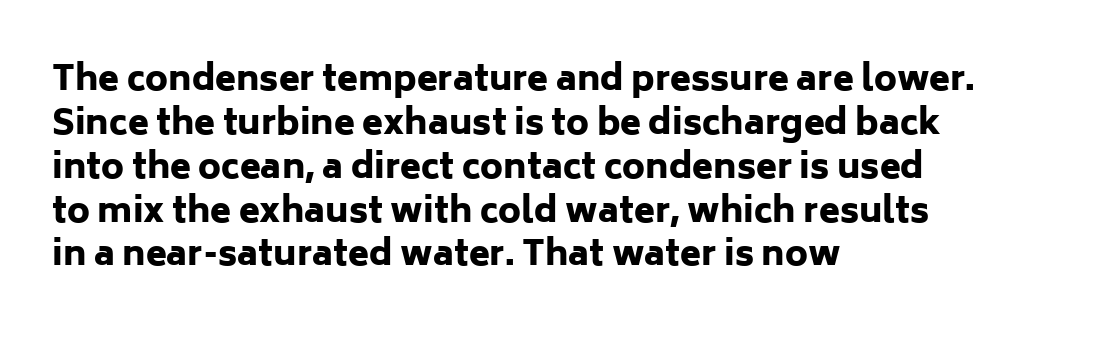
In terms of posture, this sample is upright. Clear beneath every line of the passage. A sans-serif font was chosen for this passage. Every row of glyphs begins at an identical x-position on the left.
